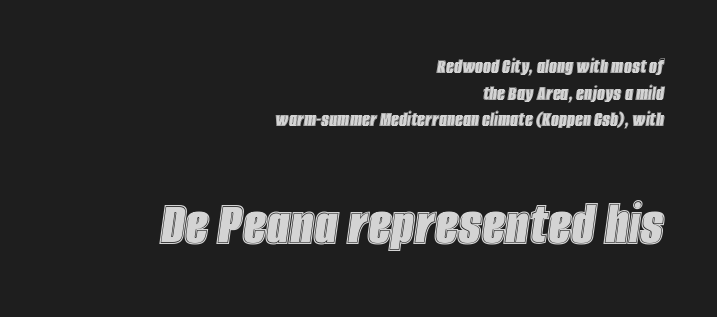
Q: Is the text italic (slanted)? A: Yes, it leans right by about 8 degrees.
Q: Is the text underlined? A: No.
Q: How is the paragraph aligned? A: Right-aligned.
Q: Is the spacing between letters normal or unusually wide? A: Normal.
Q: Which block of text is set in a larger size, the first (top) or the second (bottom)? A: The second (bottom) one.
Q: Width (condensed, normal, or wide)? A: Condensed.
Q: x-height? A: Large.
Q: Monospaced? A: No.
